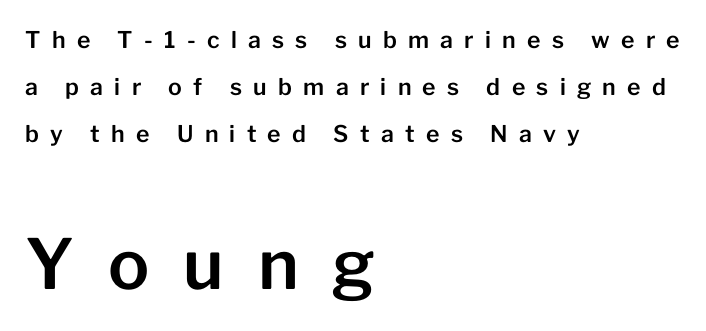
The image shows 69 px sans-serif type, upright; set left-aligned, loose line spacing (2.05x), unusually wide letter spacing (+0.49 em), not underlined; the second (bottom) block is 3.0x larger; low stroke contrast and a medium x-height.
